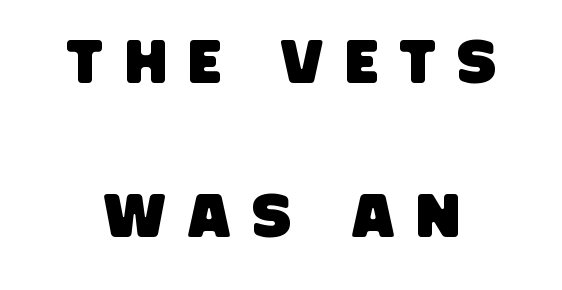
{"serif": "no", "width": "condensed", "stroke_contrast": "low", "x_height": "large", "monospaced": "no", "underline": "no", "line_spacing": "loose", "line_spacing_ratio": 2.49, "letter_spacing": "wide", "letter_spacing_em": 0.35, "glyph_px": 62}
